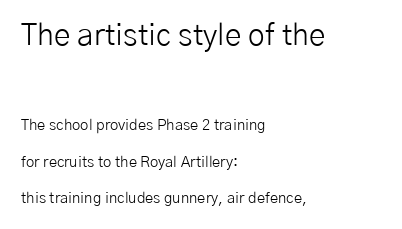
Short note: letters normally spaced. Do the characters align in a grid? No, the font is proportional. On a weight scale, this lands at 450 or below. Posture: straight, roman, zero tilt. Descenders are the only things crossing below the line. The rag falls on the right side of this text block.
